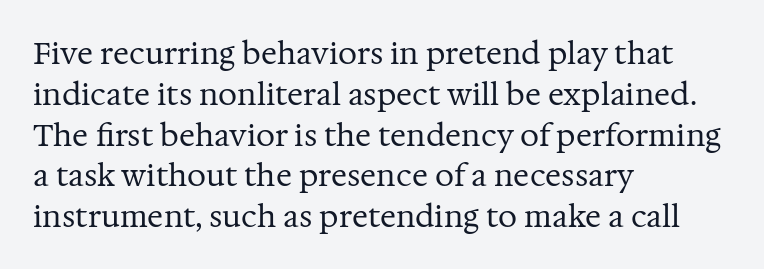
Yep, those are serifs on the letters. Here the designer chose a conventional face with non-uniform glyph widths. The text block is weighted toward the left margin, trailing off unevenly rightward. It's the straight-up-and-down kind of type. The gap between lines stays unmarked. Unbolded letterforms with no extra heft.
